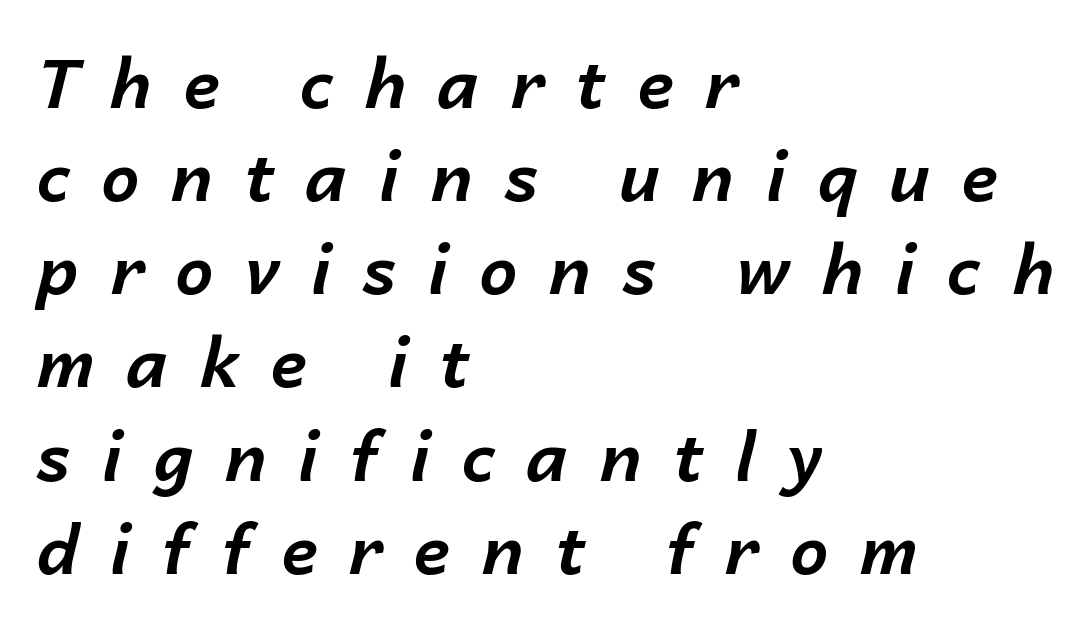
Q: Is the text bold? A: Yes.
Q: Is the text italic (slanted)? A: Yes, it leans right by about 14 degrees.
Q: Is the text underlined? A: No.
Q: How is the paragraph aligned? A: Left-aligned.
Q: Is the spacing between letters normal or unusually wide? A: Unusually wide.
Q: Is the spacing between lines tight, normal or loose? A: Normal.
Q: Width (condensed, normal, or wide)? A: Normal.
Q: Stroke contrast? A: Low.
Q: x-height? A: Medium.
Q: Monospaced? A: No.
